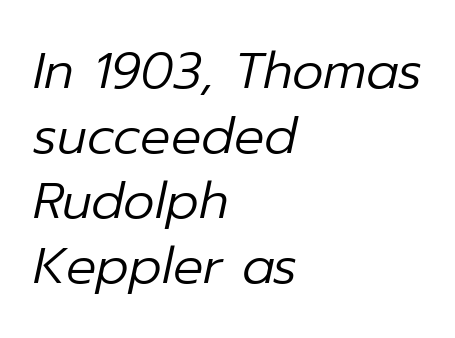
{"italic": "yes", "lean": "right", "slant_degrees": 12, "bold": "no", "weight": "regular", "width": "normal", "stroke_contrast": "low", "x_height": "medium", "monospaced": "no", "underline": "no", "align": "left", "line_spacing": "normal", "line_spacing_ratio": 1.3, "letter_spacing": "normal", "letter_spacing_em": 0.0, "glyph_px": 50}
